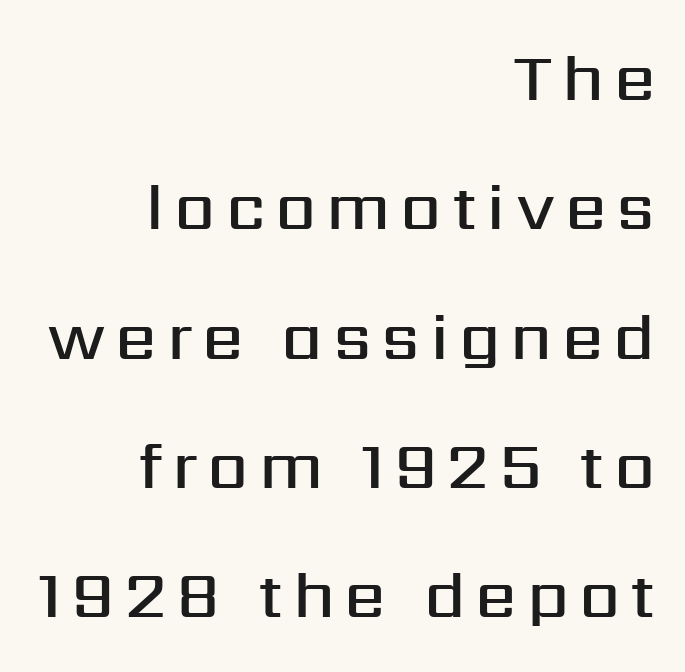
The image shows 66 px semibold sans-serif type, upright; set right-aligned, loose line spacing (1.96x), not underlined; medium stroke contrast and a medium x-height.
